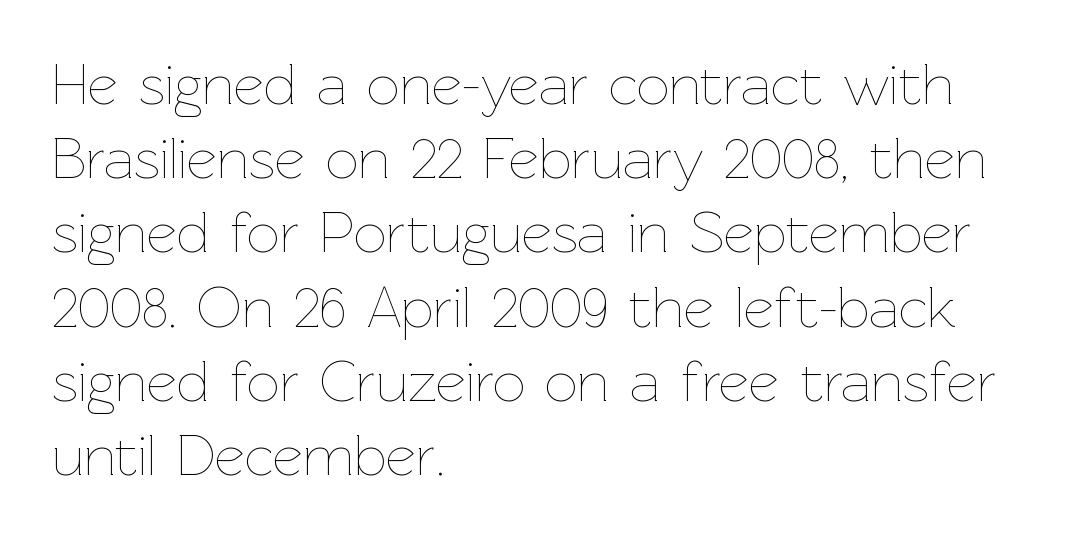
{"italic": "no", "bold": "no", "weight": "thin", "width": "normal", "stroke_contrast": "low", "x_height": "medium", "monospaced": "no", "underline": "no", "align": "left", "line_spacing": "normal", "line_spacing_ratio": 1.28, "letter_spacing": "normal", "letter_spacing_em": 0.0, "glyph_px": 58}
